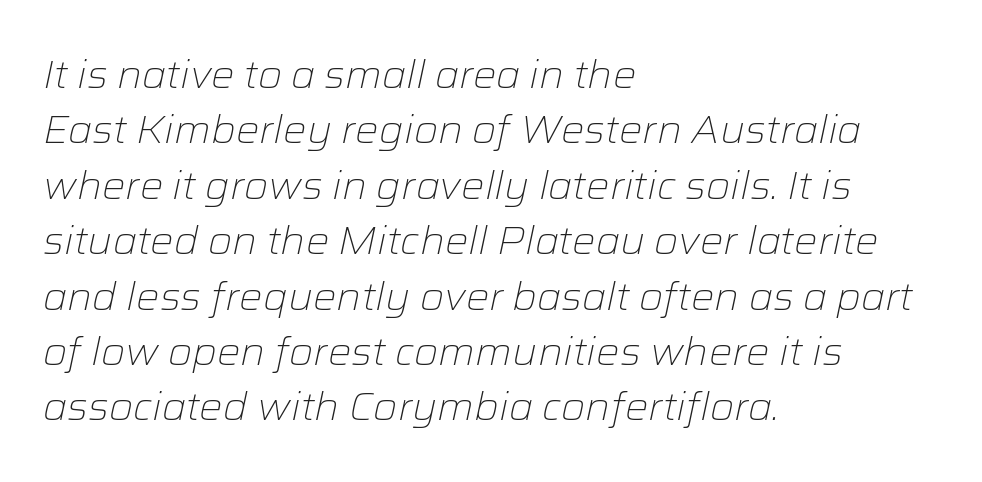
The image shows 39 px light type, italic (leaning right); set left-aligned, normal line spacing (1.42x), normal letter spacing, not underlined; low stroke contrast and a medium x-height.
